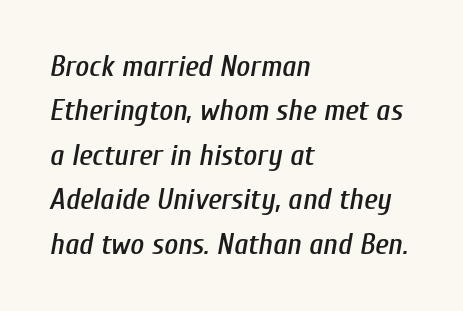
No extra tracking has been applied to these lines. The rendering uses a moderate line-height, typical for paragraphs. This sample has the flowing, uneven cadence of proportional lettering. Looking at the ascenders, they clearly lean. This rendering uses left alignment, leaving the right contour irregular.
